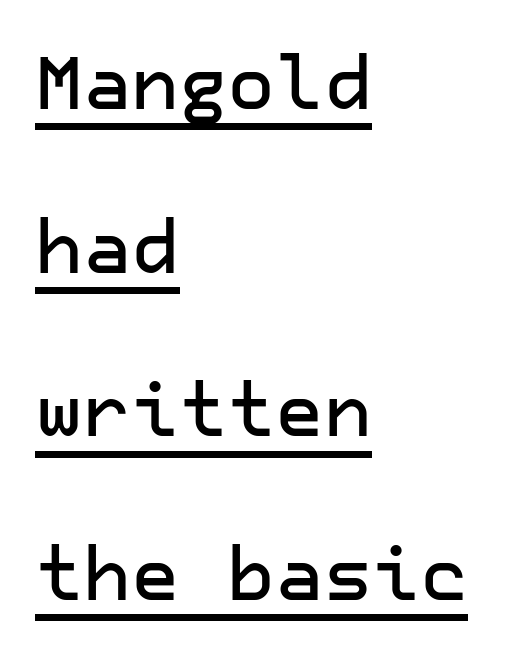
The image shows 74 px sans-serif type, upright; set left-aligned, loose line spacing (2.21x), normal letter spacing, underlined; low stroke contrast and a medium x-height.
